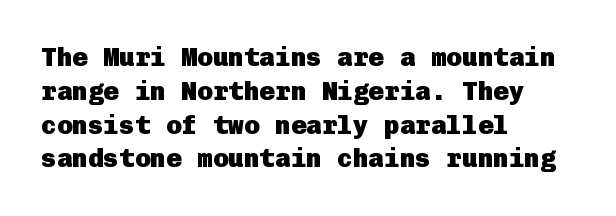
{"italic": "no", "bold": "yes", "underline": "no", "align": "left", "line_spacing": "normal", "line_spacing_ratio": 1.3, "letter_spacing": "normal", "letter_spacing_em": 0.0, "glyph_px": 26}
